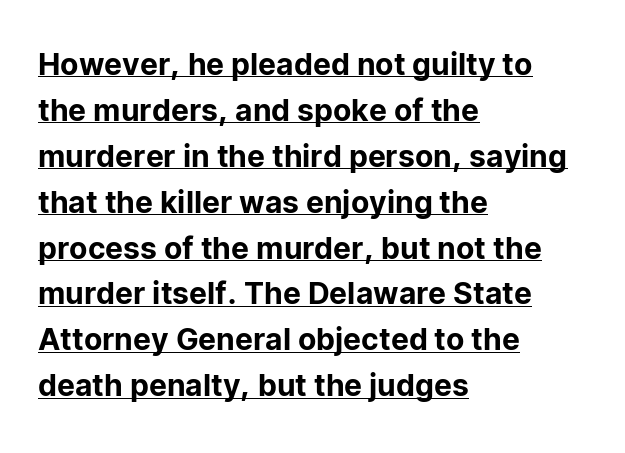
{"serif": "no", "italic": "no", "width": "normal", "stroke_contrast": "low", "x_height": "medium", "monospaced": "no", "underline": "yes", "align": "left", "line_spacing": "normal", "line_spacing_ratio": 1.53, "letter_spacing": "normal", "letter_spacing_em": 0.0, "glyph_px": 30}
